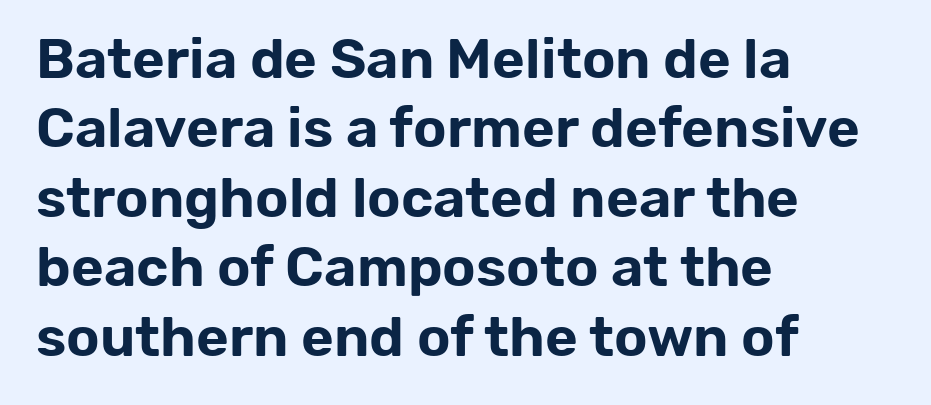
The image shows 56 px sans-serif type, upright; set left-aligned, line spacing 1.24x, normal letter spacing, not underlined; low stroke contrast and a medium x-height.
